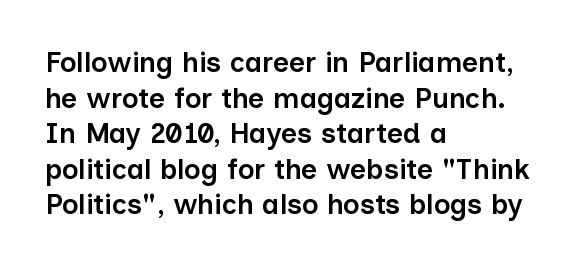
This is sans-serif lettering, the kind often seen on screens and signage. Descenders are the only things crossing below the line. The rag falls on the right side of this text block. Letter spacing: default. Leading matches the norm, producing a regular column.
